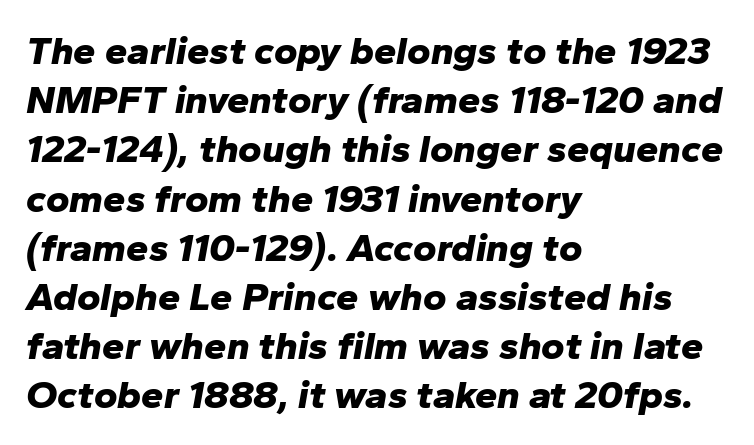
The image shows 40 px bold type, italic (leaning right); set left-aligned, line spacing 1.23x, normal letter spacing, not underlined; low stroke contrast and a medium x-height.
